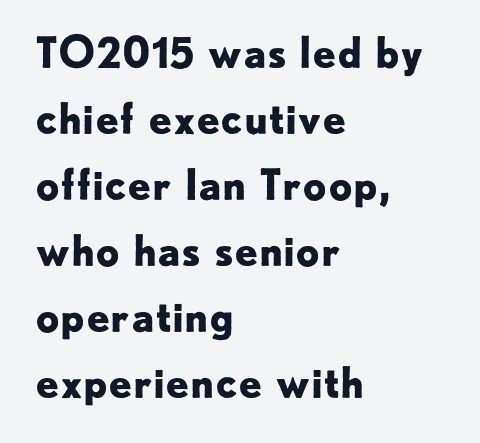
{"serif": "no", "italic": "no", "bold": "yes", "weight": "bold", "width": "normal", "stroke_contrast": "low", "x_height": "small", "monospaced": "no", "underline": "no", "align": "left", "line_spacing": "normal", "line_spacing_ratio": 1.57, "letter_spacing": "normal", "letter_spacing_em": 0.0, "glyph_px": 42}
